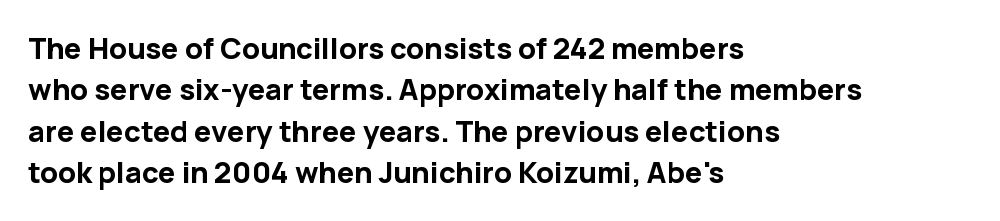
Layout note: lines flush left. Ordinary non-slanted type is in use. Look at the bottom of the vertical strokes: they stop flat, with no serifs. The letters sit at their default tracking, neither squeezed nor spread. Quick note: underline off.
